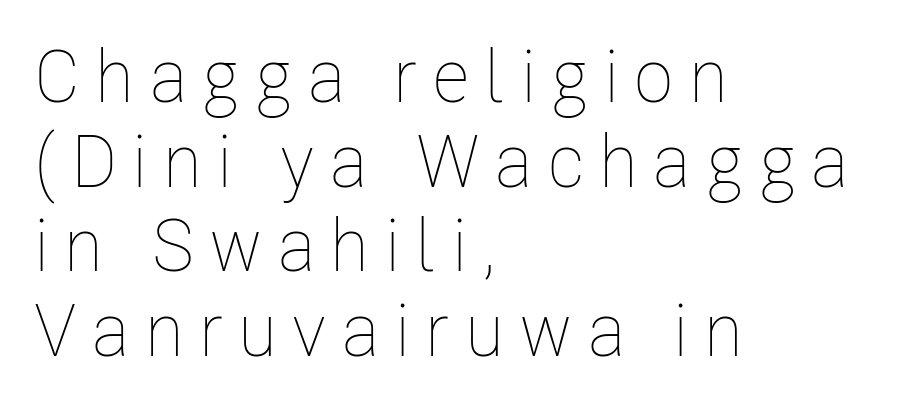
Is this a heavy cut? Hardly; it is regular or lighter. Alignment: flush left. The foot of each line stays bare and open. Compared with typical body copy, the letter spacing here is much looser.
